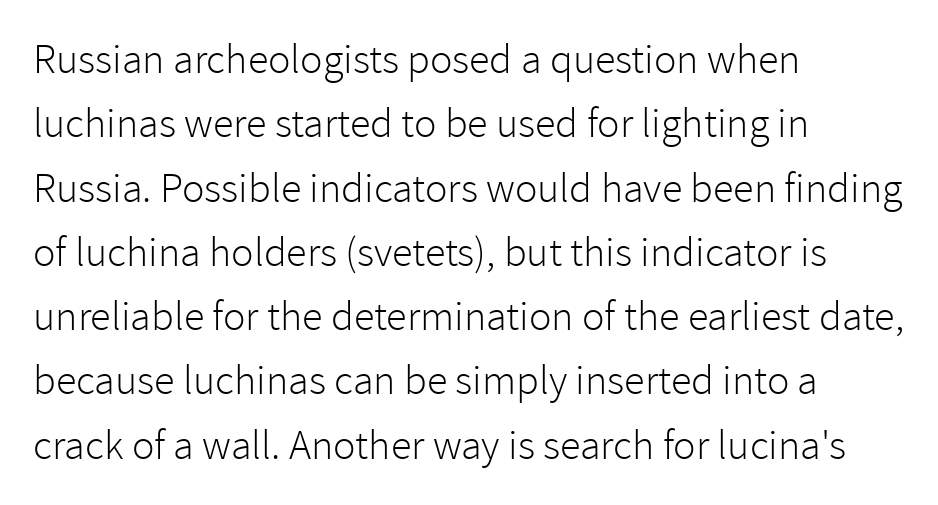
Q: Is the text bold? A: No.
Q: Is the text italic (slanted)? A: No, it is upright.
Q: Is the typeface a serif or a sans-serif typeface? A: Sans-serif.
Q: Is the text underlined? A: No.
Q: How is the paragraph aligned? A: Left-aligned.
Q: Is the spacing between letters normal or unusually wide? A: Normal.
Q: Is the spacing between lines tight, normal or loose? A: Normal.
Q: Width (condensed, normal, or wide)? A: Normal.
Q: Stroke contrast? A: Low.
Q: x-height? A: Medium.
Q: Monospaced? A: No.
